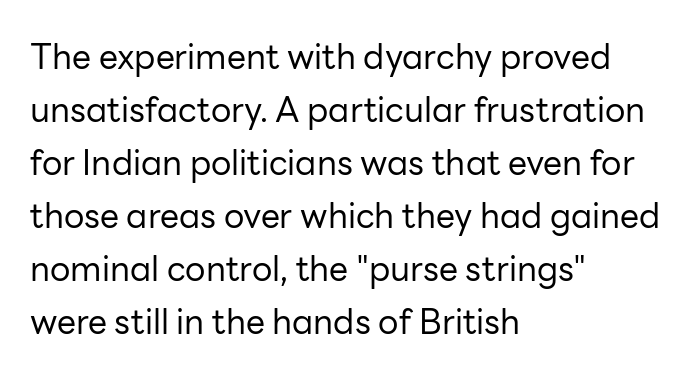
The image shows 34 px regular-weight sans-serif type, upright; set left-aligned, normal line spacing (1.56x), normal letter spacing, not underlined; low stroke contrast and a medium x-height.
